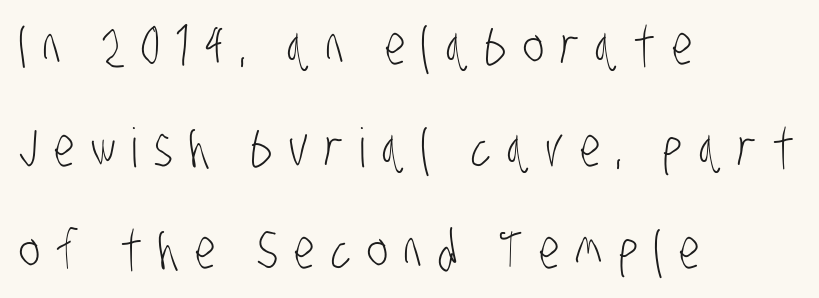
Q: Is the text bold? A: No.
Q: Is the typeface a serif or a sans-serif typeface? A: Sans-serif.
Q: Is the text underlined? A: No.
Q: How is the paragraph aligned? A: Left-aligned.
Q: Is the spacing between letters normal or unusually wide? A: Unusually wide.
Q: Width (condensed, normal, or wide)? A: Condensed.
Q: Stroke contrast? A: Low.
Q: x-height? A: Large.
Q: Monospaced? A: No.
